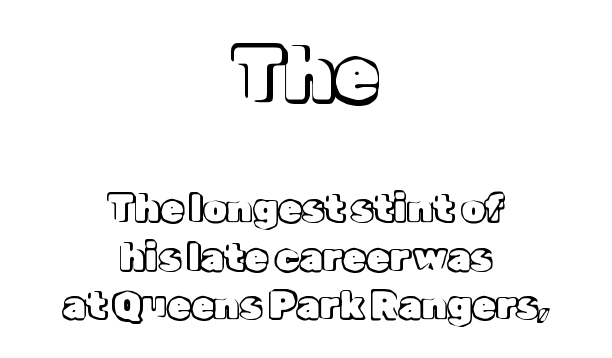
The image shows 75 px text type, upright; set centered, normal line spacing (1.28x), normal letter spacing, not underlined; the first (top) block is 1.97x larger; a medium x-height.
